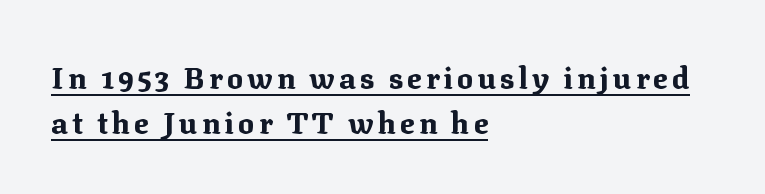
The image shows 30 px bold serif type, upright; set left-aligned, normal line spacing (1.49x), underlined; medium stroke contrast and a medium x-height.
